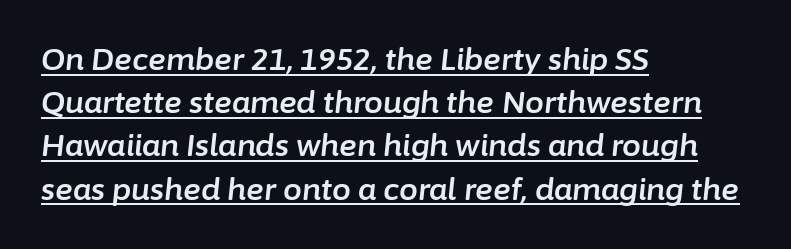
Q: Is the text italic (slanted)? A: Yes, it leans right by about 6 degrees.
Q: Is the text underlined? A: Yes.
Q: How is the paragraph aligned? A: Left-aligned.
Q: Is the spacing between letters normal or unusually wide? A: Normal.
Q: Is the spacing between lines tight, normal or loose? A: Normal.
Q: Width (condensed, normal, or wide)? A: Normal.
Q: Stroke contrast? A: Low.
Q: x-height? A: Medium.
Q: Monospaced? A: No.
